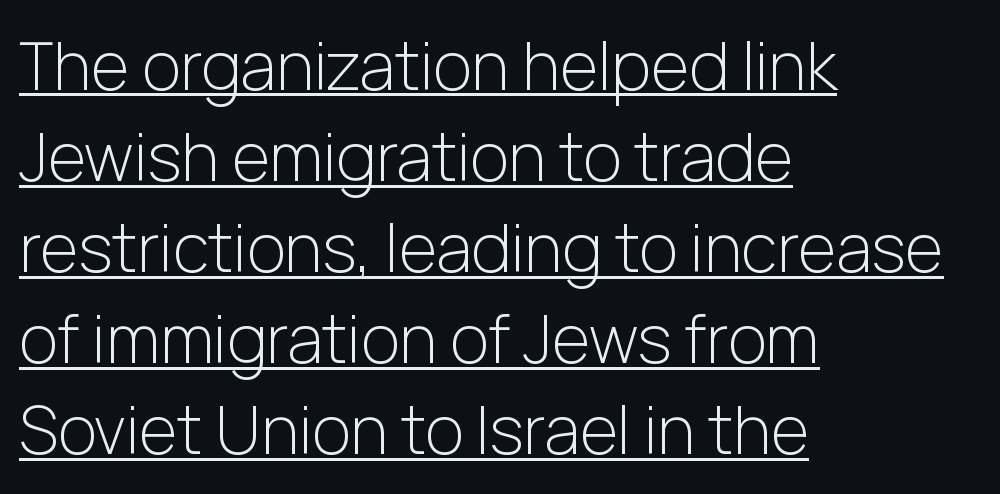
Caption: lettering with a line underneath. Vertically, the passage feels balanced, rows spaced as you'd expect. Here the designer chose a conventional face with non-uniform glyph widths. This is roman type, the default non-slanted kind. Students, note that the glyphs here touch the page at normal intervals.
